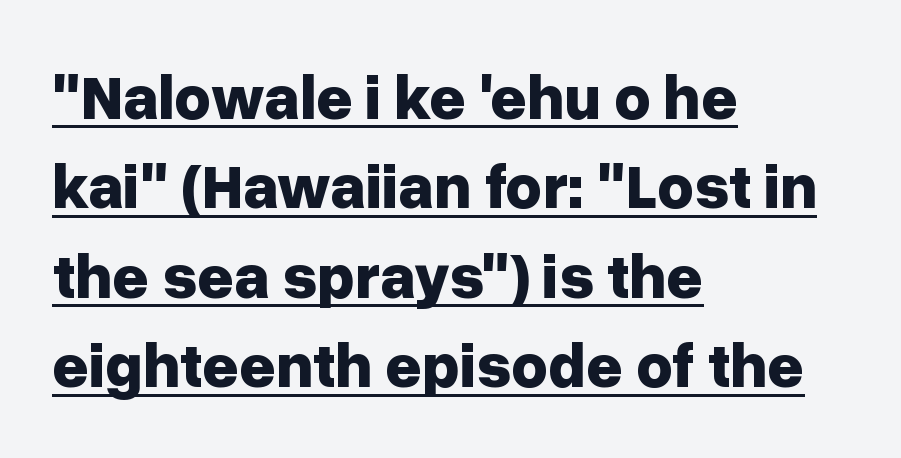
The image shows 63 px bold sans-serif type, upright; set left-aligned, normal line spacing (1.42x), normal letter spacing, underlined; low stroke contrast and a medium x-height.
